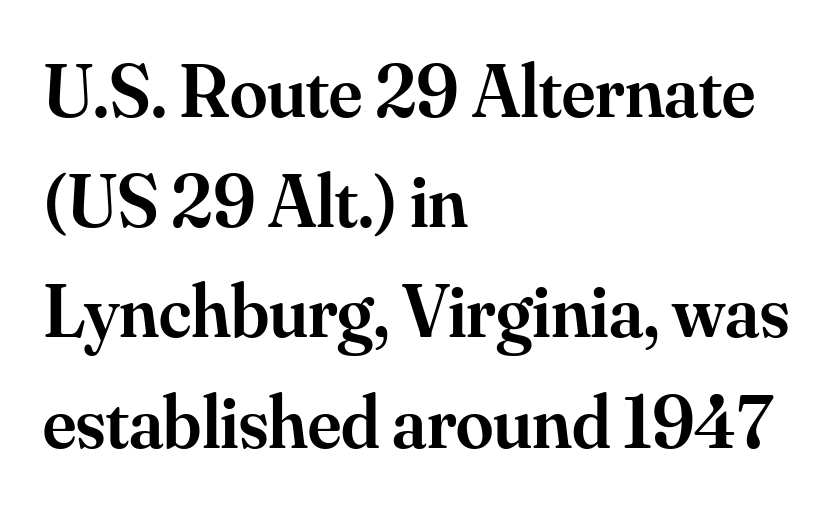
{"serif": "yes", "italic": "no", "bold": "semi", "weight": "semibold", "width": "normal", "stroke_contrast": "medium", "x_height": "small", "monospaced": "no", "underline": "no", "align": "left", "line_spacing": "normal", "line_spacing_ratio": 1.47, "letter_spacing": "normal", "letter_spacing_em": 0.0, "glyph_px": 75}
